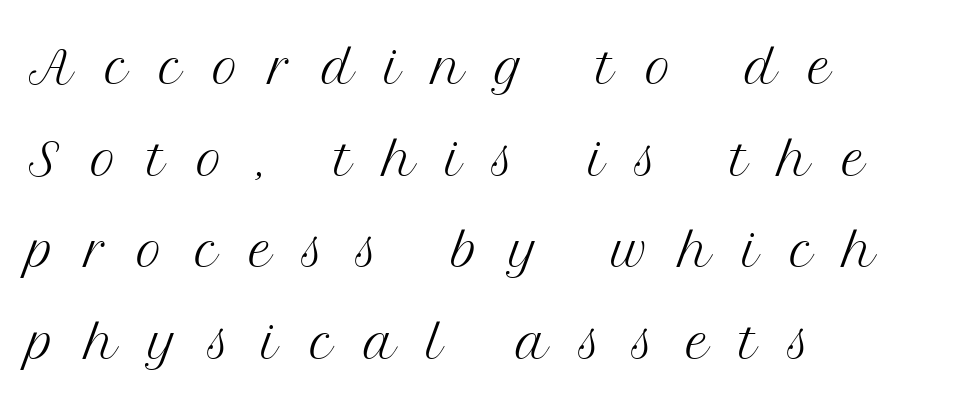
{"serif": "yes", "bold": "no", "weight": "light", "width": "normal", "stroke_contrast": "medium", "x_height": "medium", "monospaced": "no", "underline": "no", "align": "left", "line_spacing": "normal", "line_spacing_ratio": 1.29, "letter_spacing": "wide", "letter_spacing_em": 0.44, "glyph_px": 71}
